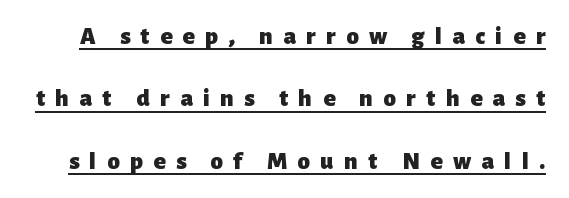
{"italic": "no", "bold": "yes", "underline": "yes", "line_spacing": "loose", "line_spacing_ratio": 2.5, "letter_spacing": "wide", "letter_spacing_em": 0.42, "glyph_px": 25}
